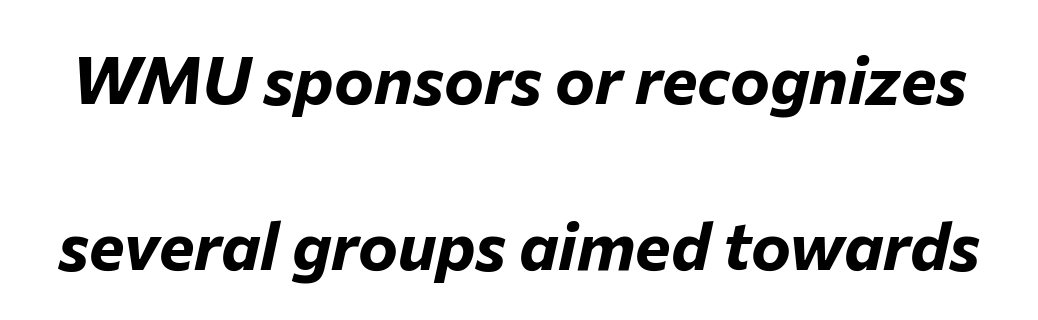
Q: Is the text bold? A: Yes.
Q: Is the text italic (slanted)? A: Yes, it leans right by about 12 degrees.
Q: Is the text underlined? A: No.
Q: Is the spacing between letters normal or unusually wide? A: Normal.
Q: Is the spacing between lines tight, normal or loose? A: Loose.
Q: Width (condensed, normal, or wide)? A: Normal.
Q: Stroke contrast? A: Low.
Q: x-height? A: Medium.
Q: Monospaced? A: No.
